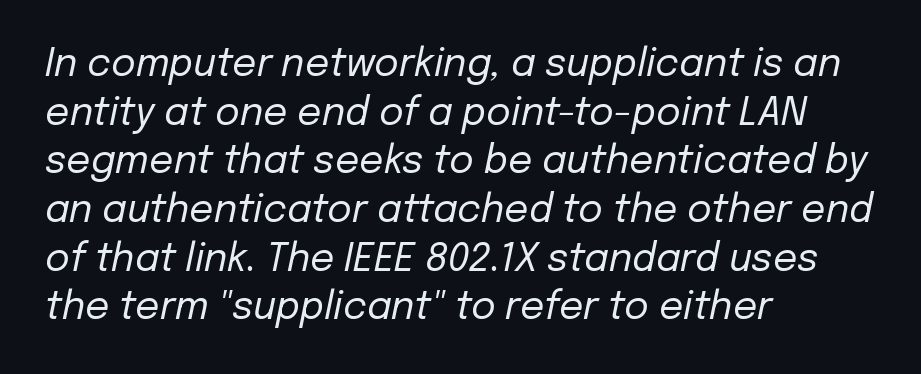
Q: Is the text bold? A: No.
Q: Is the text italic (slanted)? A: Yes, it leans right by about 12 degrees.
Q: Is the text underlined? A: No.
Q: How is the paragraph aligned? A: Left-aligned.
Q: Is the spacing between letters normal or unusually wide? A: Normal.
Q: Is the spacing between lines tight, normal or loose? A: Normal.
Q: Width (condensed, normal, or wide)? A: Normal.
Q: Stroke contrast? A: Low.
Q: x-height? A: Medium.
Q: Monospaced? A: No.
